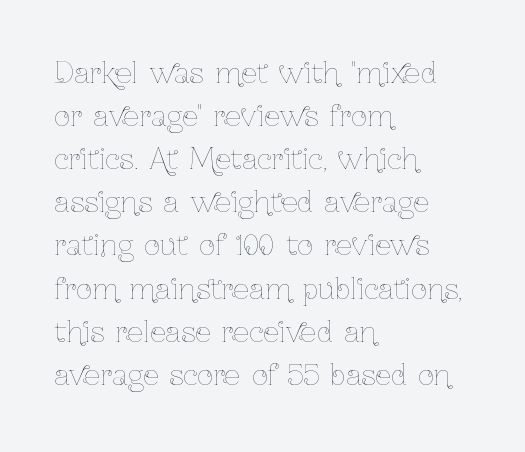
The image shows 28 px thin, condensed type, upright; set left-aligned, normal line spacing (1.54x), normal letter spacing, not underlined; low stroke contrast and a medium x-height.
